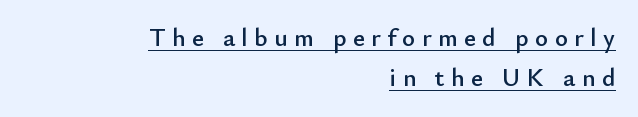
Q: Is the text italic (slanted)? A: No, it is upright.
Q: Is the text underlined? A: Yes.
Q: How is the paragraph aligned? A: Right-aligned.
Q: Is the spacing between letters normal or unusually wide? A: Unusually wide.
Q: Is the spacing between lines tight, normal or loose? A: Normal.
